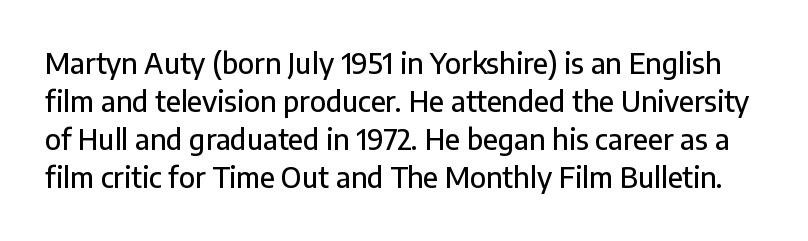
Is the letter spacing exaggerated? No — it looks like the ordinary default. You could not count columns in this text — the font is proportionally spaced. The rows are spaced the way most documents space them. The area under the type is left untouched. Posture: upright roman. The typeface chosen for these lines omits serifs.
